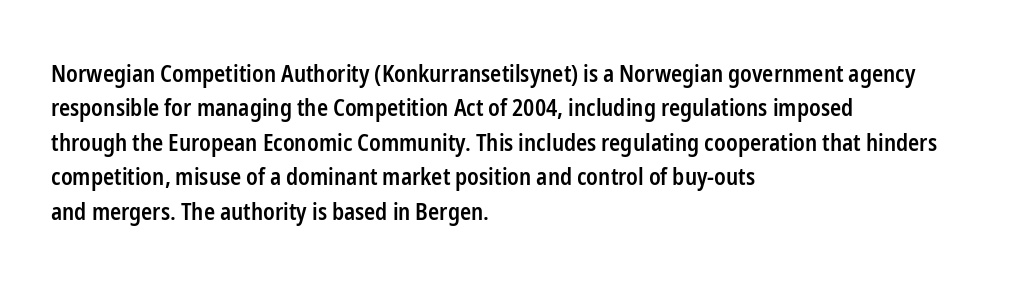
The sample has been set in demibold, a notch under bold. Students, observe: this is what conventionally led text looks like. All the whitespace from short lines collects on the right. Descenders are the only things crossing below the line.
